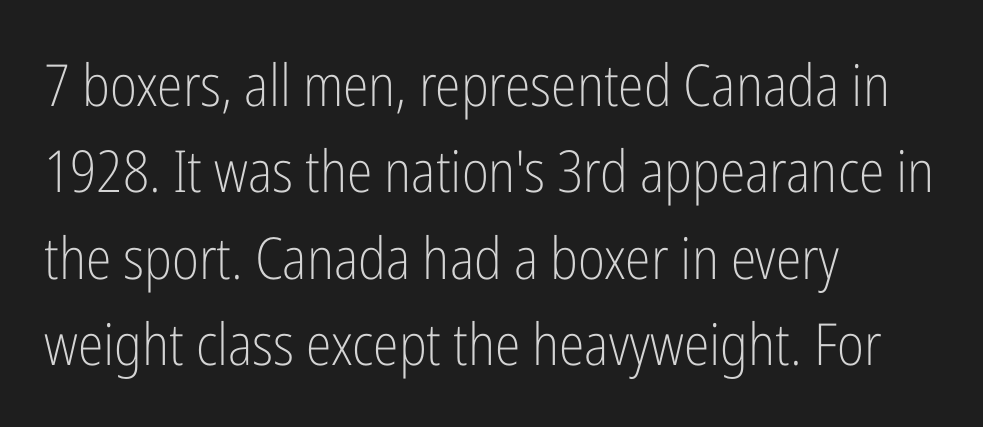
Upright lettering throughout. Nobody touched the tracking dial on this one. Summary of vertical rhythm: regular, with standard interline spacing. The paragraph has a hard left edge and a soft right edge.
